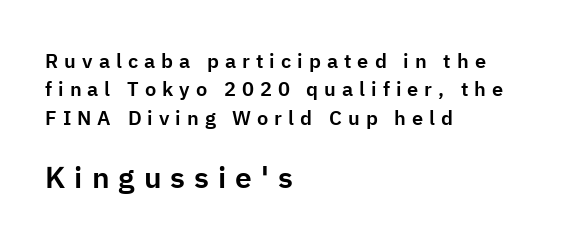
The image shows 30 px sans-serif type, upright; set left-aligned, normal line spacing (1.42x), unusually wide letter spacing (+0.3 em), not underlined; the second (bottom) block is 1.5x larger; low stroke contrast and a medium x-height.
